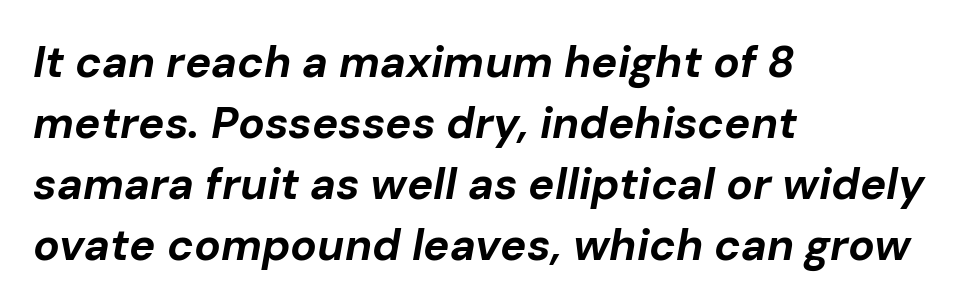
In terms of posture, this sample is oblique. Type without underlining. Character widths vary here, with narrow letters taking less room than wide ones. The type is set solid horizontally, with unmodified tracking. Leftover space on each line is placed entirely after the last word. Heavy-handed strokes throughout: this text is bold.
